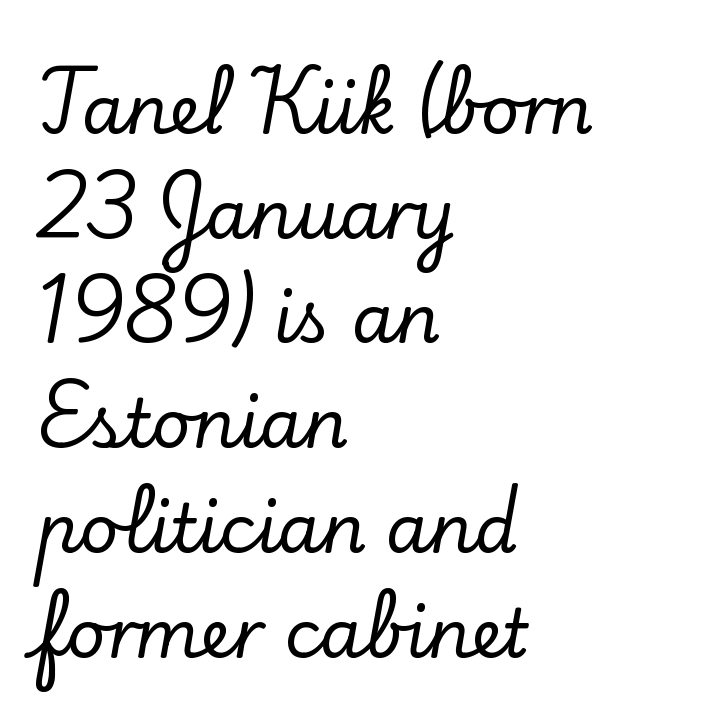
Q: Is the text italic (slanted)? A: Yes.
Q: Is the typeface a serif or a sans-serif typeface? A: Serif.
Q: Is the text underlined? A: No.
Q: How is the paragraph aligned? A: Left-aligned.
Q: Is the spacing between letters normal or unusually wide? A: Normal.
Q: Is the spacing between lines tight, normal or loose? A: Normal.
Q: Width (condensed, normal, or wide)? A: Normal.
Q: Stroke contrast? A: Low.
Q: x-height? A: Small.
Q: Monospaced? A: No.
